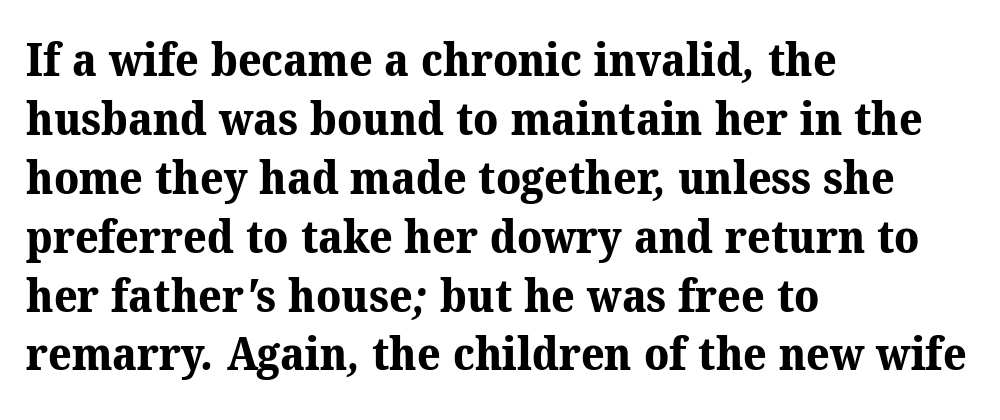
{"serif": "yes", "bold": "yes", "weight": "bold", "width": "normal", "stroke_contrast": "medium", "x_height": "medium", "monospaced": "no", "underline": "no", "align": "left", "line_spacing": "normal", "line_spacing_ratio": 1.28, "letter_spacing": "normal", "letter_spacing_em": 0.0, "glyph_px": 46}
